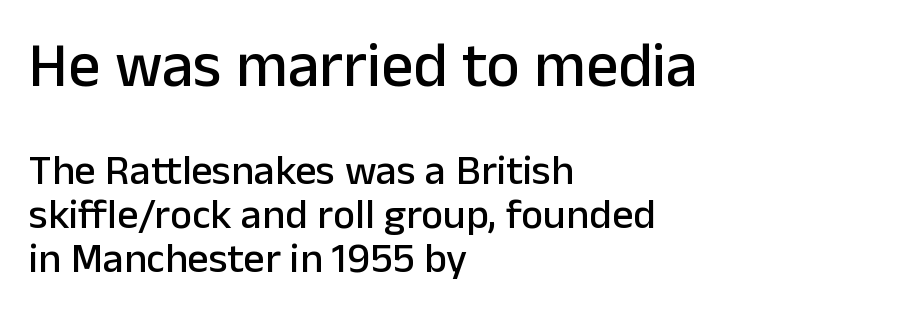
The image shows 63 px sans-serif type, upright; set left-aligned, tight line spacing (1.05x), normal letter spacing, not underlined; the first (top) block is 1.5x larger; low stroke contrast and a medium x-height.
